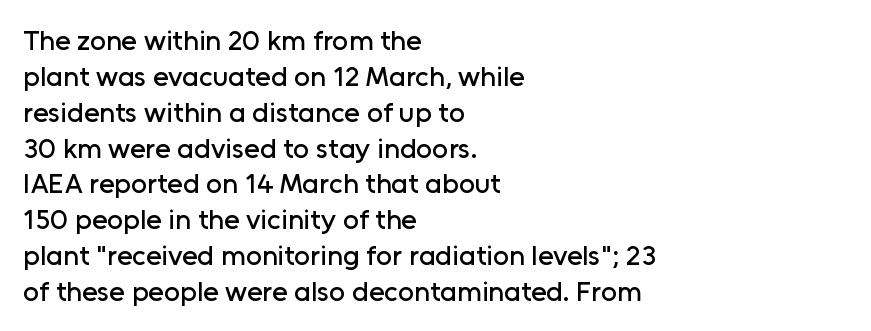
{"serif": "no", "italic": "no", "width": "normal", "stroke_contrast": "low", "x_height": "medium", "monospaced": "no", "underline": "no", "align": "left", "line_spacing": "normal", "line_spacing_ratio": 1.28, "letter_spacing": "normal", "letter_spacing_em": 0.0, "glyph_px": 28}
